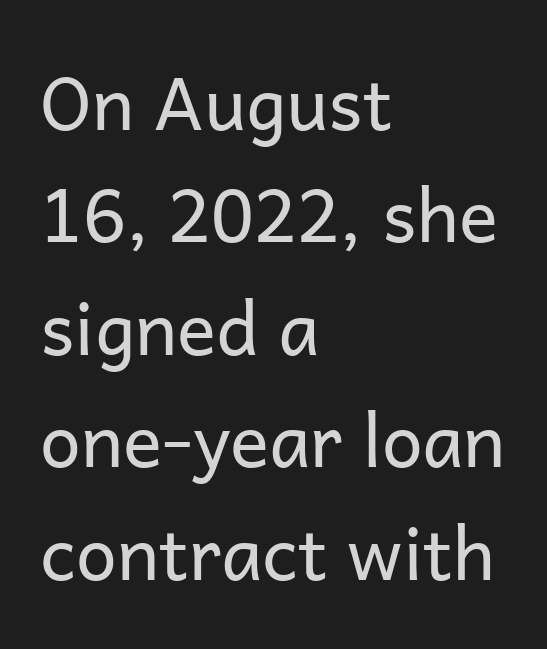
{"serif": "no", "italic": "no", "bold": "no", "weight": "regular", "width": "normal", "stroke_contrast": "low", "x_height": "medium", "monospaced": "no", "underline": "no", "align": "left", "line_spacing": "normal", "line_spacing_ratio": 1.54, "letter_spacing": "normal", "letter_spacing_em": 0.0, "glyph_px": 73}
